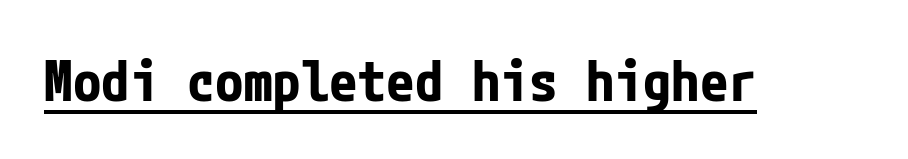
The image shows 57 px bold, condensed sans-serif type, upright; set normal letter spacing, underlined; low stroke contrast and a medium x-height.
